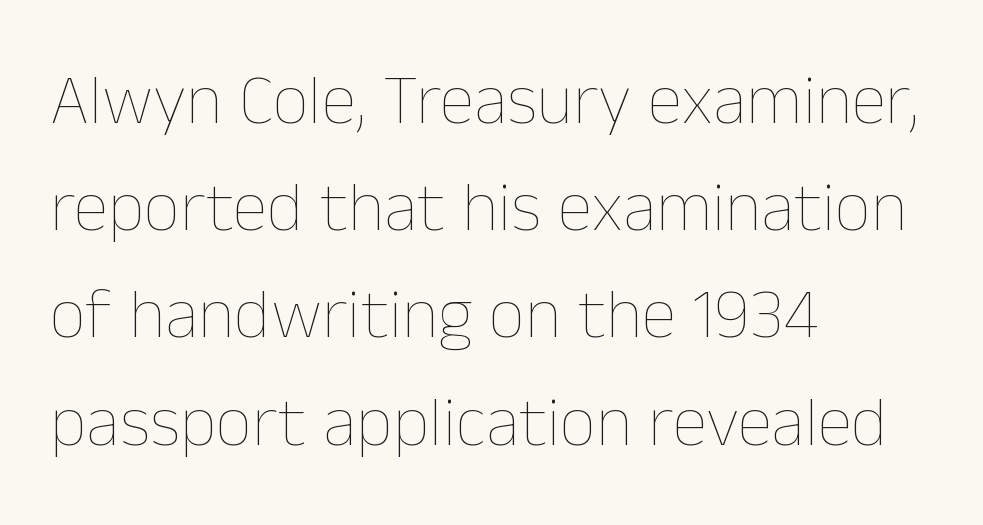
The image shows 71 px thin type, upright; set left-aligned, normal line spacing (1.51x), normal letter spacing, not underlined; low stroke contrast and a medium x-height.
